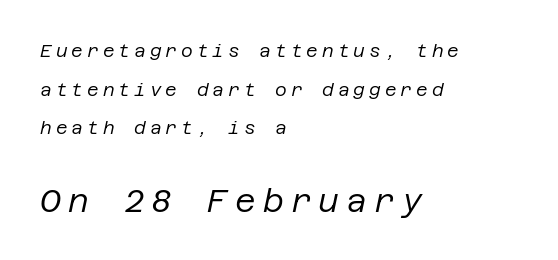
The image shows 32 px regular-weight type, italic (leaning right); set left-aligned, loose line spacing (2.15x), unusually wide letter spacing (+0.22 em), not underlined; the second (bottom) block is 1.78x larger; low stroke contrast and a large x-height.
